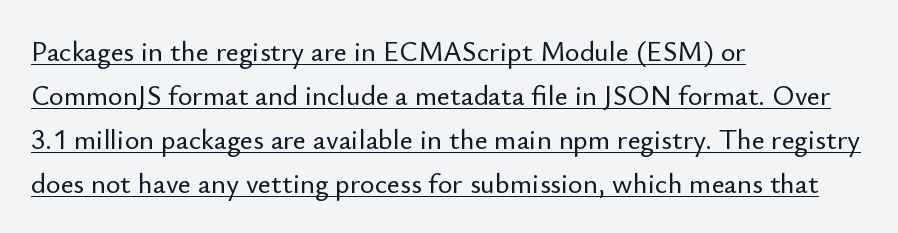
Is there an underline? Yes — a line sits under the letters. Reading down the column, the eye jumps a familiar distance to each next line. Words appear dense and cohesive because spacing is normal. Designer's note — italics off, roman on. The face used here is proportionally spaced, like ordinary book or web type. If you drew a ruler down the left edge, every line would touch it.
